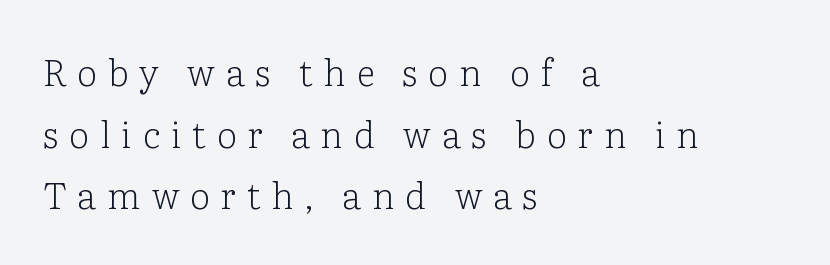
{"serif": "yes", "italic": "no", "bold": "no", "weight": "light", "width": "normal", "stroke_contrast": "low", "x_height": "medium", "monospaced": "no", "underline": "no", "align": "left", "line_spacing_ratio": 1.71, "letter_spacing": "wide", "letter_spacing_em": 0.3, "glyph_px": 36}
